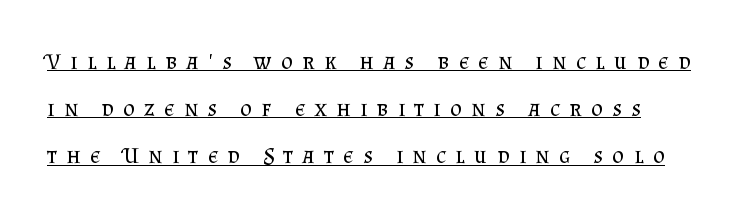
No italicization has been applied; the sample stays upright. In designer terms, the underline attribute is active on this setting. A light-to-regular cut is what we see here. Does the leading feel generous? Absolutely, it's lavish. Here the glyphs are tracked loosely, breaking word shapes into spaced letters.
